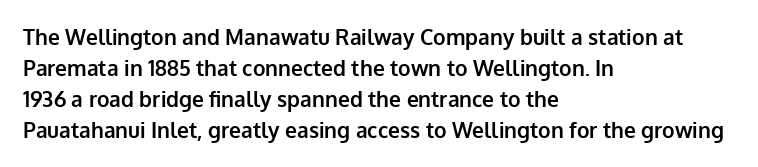
Q: Is the text bold? A: Yes.
Q: Is the text italic (slanted)? A: No, it is upright.
Q: Is the text underlined? A: No.
Q: How is the paragraph aligned? A: Left-aligned.
Q: Is the spacing between letters normal or unusually wide? A: Normal.
Q: Is the spacing between lines tight, normal or loose? A: Normal.
